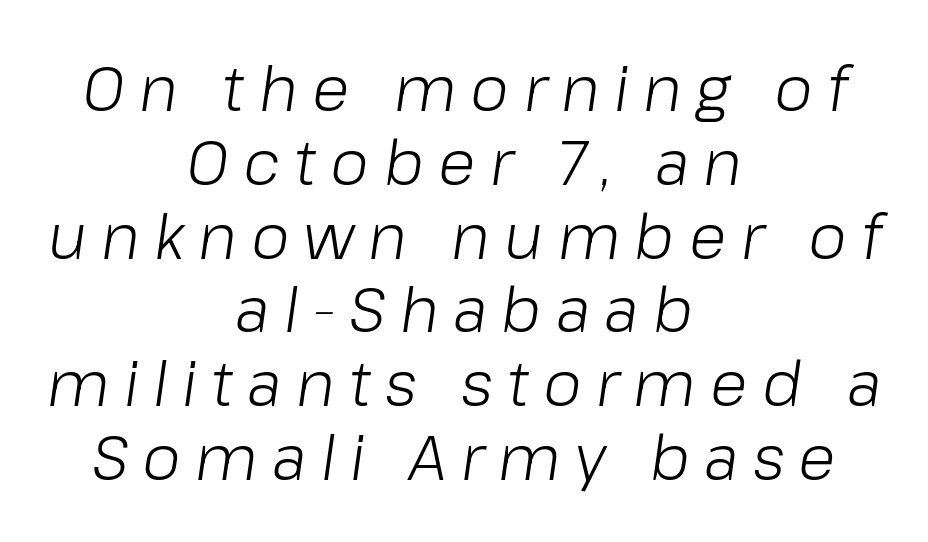
{"italic": "yes", "lean": "right", "slant_degrees": 8, "bold": "no", "weight": "light", "width": "normal", "stroke_contrast": "low", "x_height": "medium", "monospaced": "no", "underline": "no", "align": "center", "line_spacing_ratio": 1.19, "letter_spacing": "wide", "letter_spacing_em": 0.23, "glyph_px": 62}
